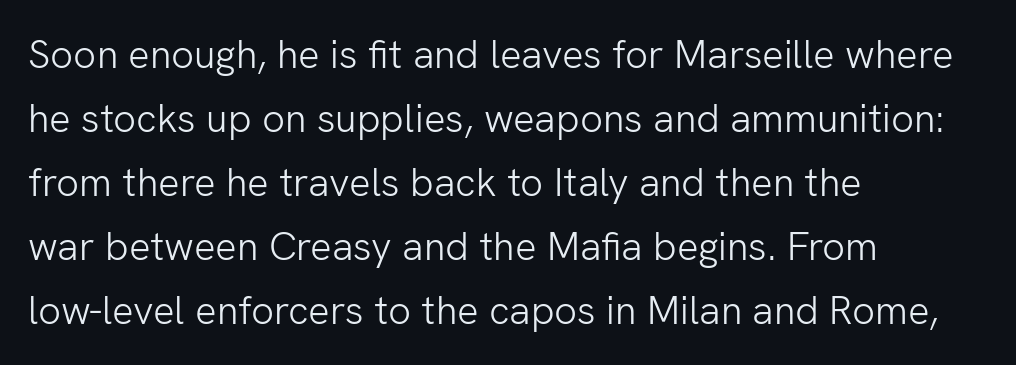
The image shows 40 px light sans-serif type, upright; set left-aligned, normal line spacing (1.6x), normal letter spacing, not underlined; low stroke contrast and a medium x-height.
